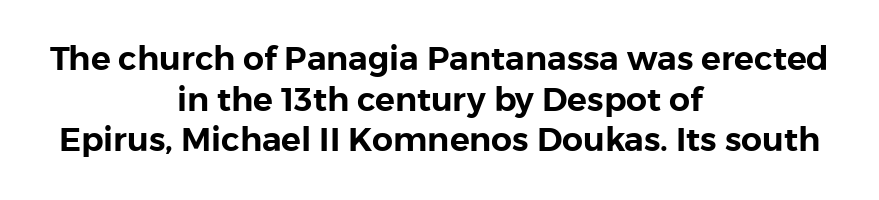
Posture: straight, roman, zero tilt. This is sans-serif lettering, the kind often seen on screens and signage. Teacher's note: observe the equal gaps on both sides — that is centered alignment. Looks like regular typesetting: each glyph gets only the width it needs. Type without underlining. Look at the tracking — it's just the regular setting, nothing added.
